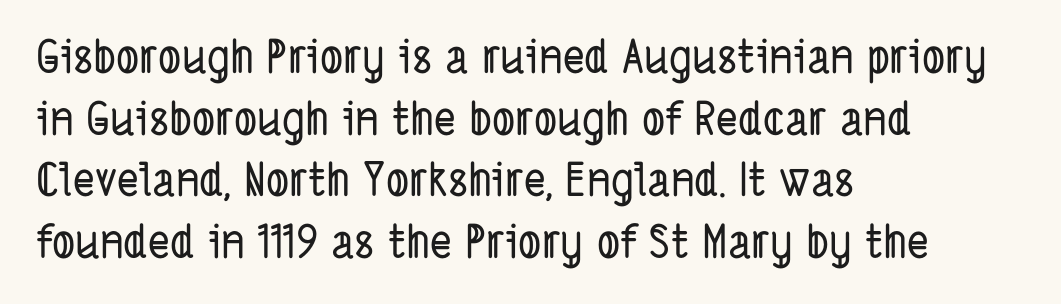
Does the copy run flush right? No — it runs flush left. Is this a fixed-width face? No — the glyphs have proportional, varying widths. The passage shown has conventional tracking throughout. Summary of vertical rhythm: regular, with standard interline spacing. The baseline area is clear.
